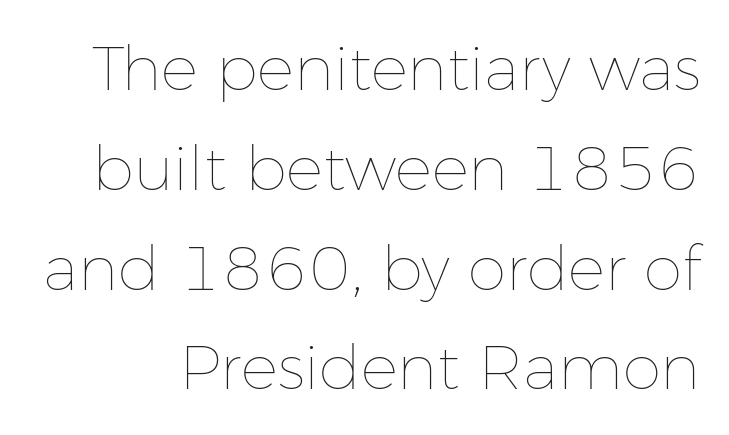
{"italic": "no", "bold": "no", "weight": "thin", "width": "normal", "stroke_contrast": "low", "x_height": "medium", "monospaced": "no", "underline": "no", "line_spacing": "normal", "line_spacing_ratio": 1.61, "letter_spacing": "normal", "letter_spacing_em": 0.0, "glyph_px": 62}
